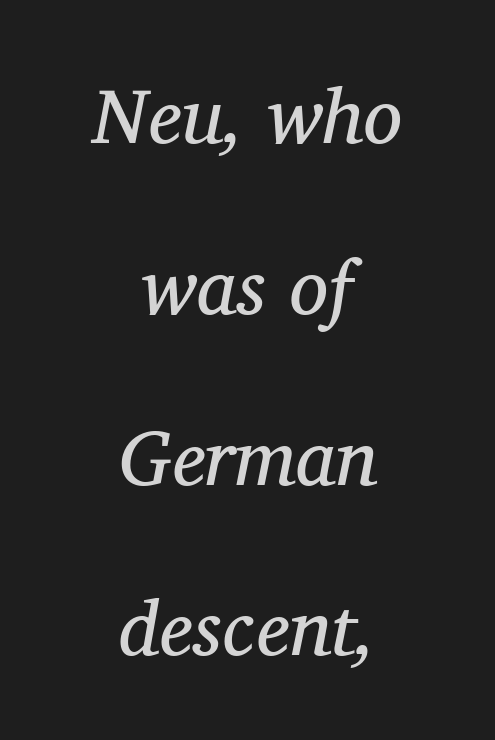
{"serif": "yes", "italic": "yes", "lean": "right", "slant_degrees": 11, "bold": "no", "weight": "regular", "width": "normal", "stroke_contrast": "medium", "x_height": "medium", "monospaced": "no", "underline": "no", "align": "center", "line_spacing": "loose", "line_spacing_ratio": 2.19, "letter_spacing": "normal", "letter_spacing_em": 0.0, "glyph_px": 78}
